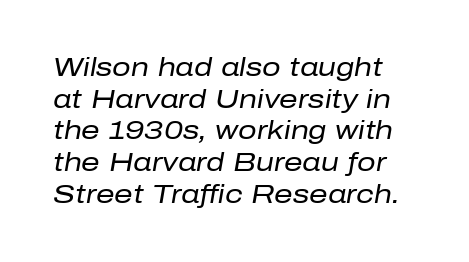
Words appear dense and cohesive because spacing is normal. Nothing heavy about these letters — not bold at all. Italic: yes, the glyphs are oblique. Honestly, there is no underline to notice here at all.
